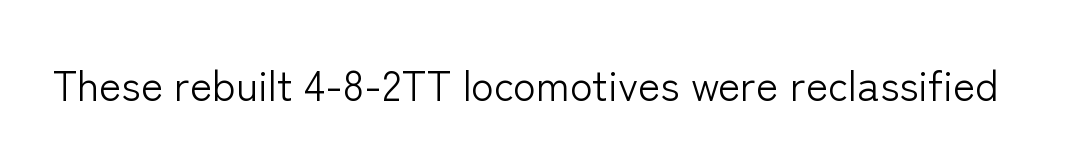
Descender tails drop into unmarked territory. The typeface chosen for these lines omits serifs. This is not heavy type; no bold has been used. Observe the ordinary spacing: letters are neighbours, not strangers. Tall strokes in this sample are plumb rather than angled.
